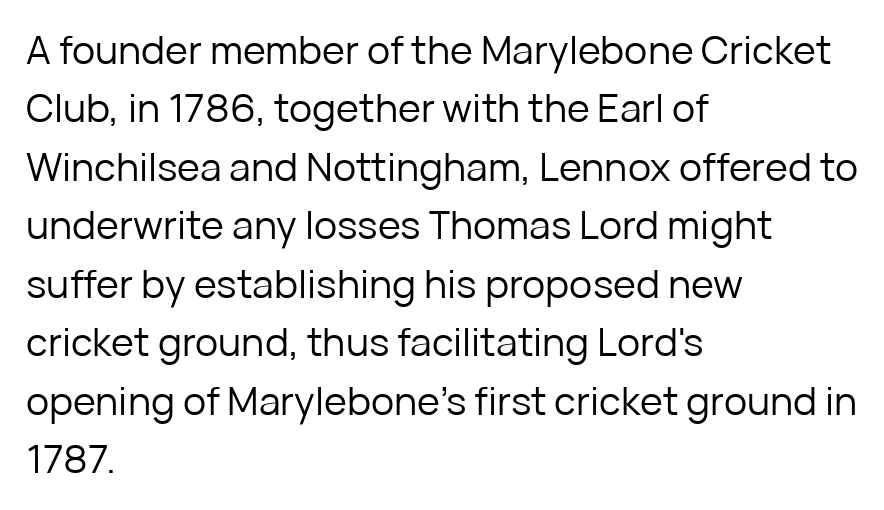
The image shows 39 px regular-weight sans-serif type, upright; set left-aligned, normal line spacing (1.5x), normal letter spacing, not underlined; low stroke contrast and a medium x-height.
